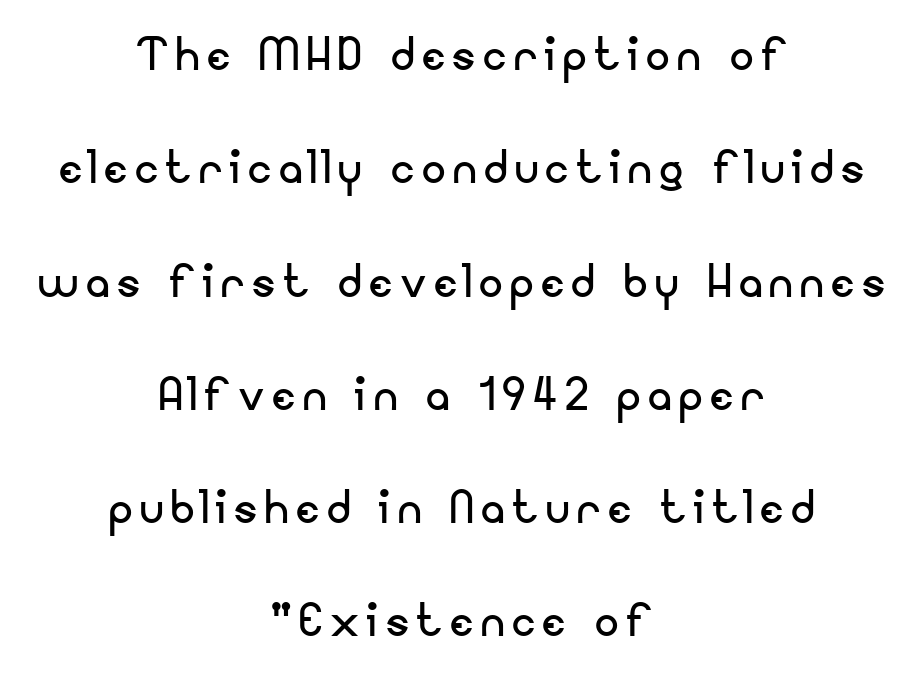
The image shows 59 px regular-weight sans-serif type, upright; set centered, loose line spacing (1.92x), not underlined; low stroke contrast and a small x-height.
